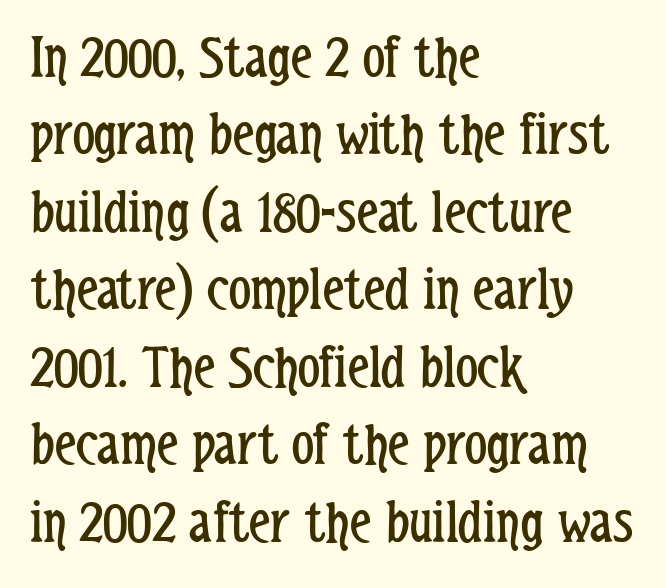
The lines sit at an ordinary, default distance from one another. Do the characters align in a grid? No, the font is proportional. What kind of face is this? One without serifs — a sans. In terms of posture, this sample is upright.
